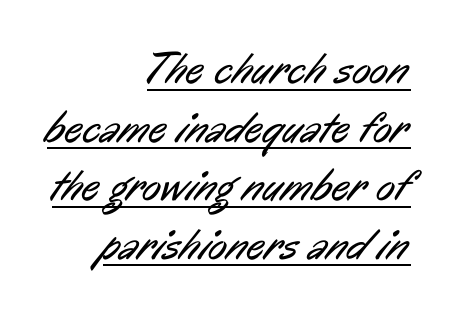
{"serif": "no", "bold": "no", "weight": "regular", "width": "condensed", "stroke_contrast": "low", "x_height": "medium", "monospaced": "no", "underline": "yes", "align": "right", "line_spacing": "normal", "line_spacing_ratio": 1.33, "letter_spacing": "normal", "letter_spacing_em": 0.0, "glyph_px": 44}
